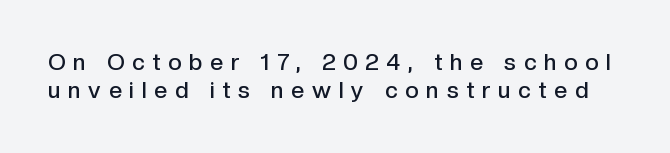
Q: Is the text bold? A: Semi-bold.
Q: Is the text italic (slanted)? A: No, it is upright.
Q: Is the text underlined? A: No.
Q: Is the spacing between letters normal or unusually wide? A: Unusually wide.
